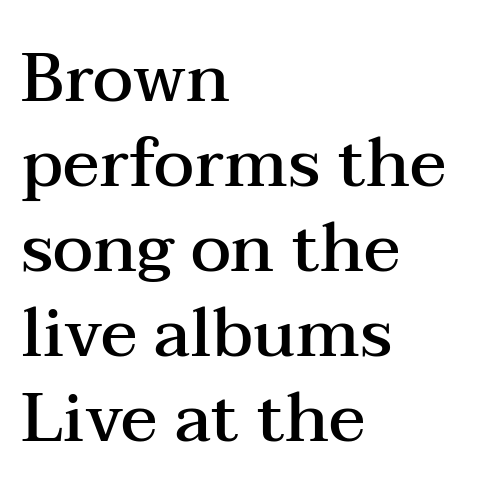
Visually the block forms a straight wall on the left and a jagged coastline on the right. Stroke thickness is moderately raised; the sample reads as semibold. Leading: standard. Descenders are the only things crossing below the line. What kind of face is this? One with serifs.
